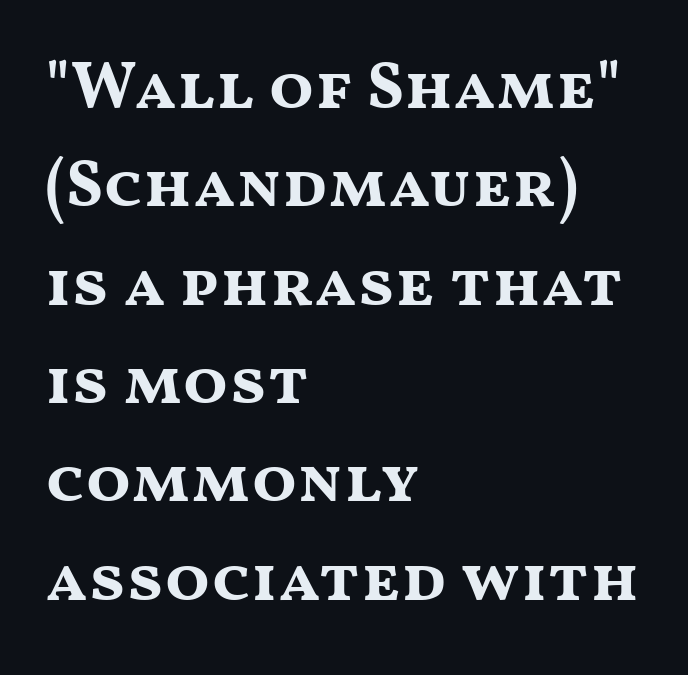
{"serif": "no", "italic": "no", "bold": "yes", "weight": "bold", "width": "wide", "stroke_contrast": "medium", "x_height": "medium", "monospaced": "no", "underline": "no", "align": "left", "line_spacing": "normal", "line_spacing_ratio": 1.49, "letter_spacing": "normal", "letter_spacing_em": 0.0, "glyph_px": 66}
